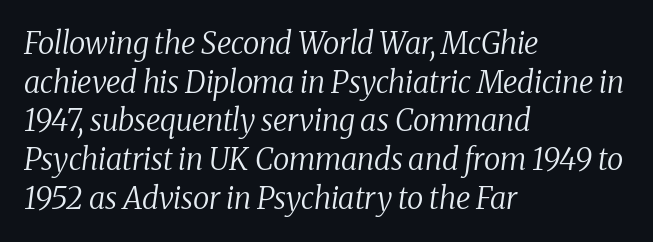
In terms of posture, this sample is oblique. Type style note: has serifs. In CSS terms this would be text-align: left. Is the letter spacing exaggerated? No — it looks like the ordinary default. Glance below the letters and you will spot only blank space.
